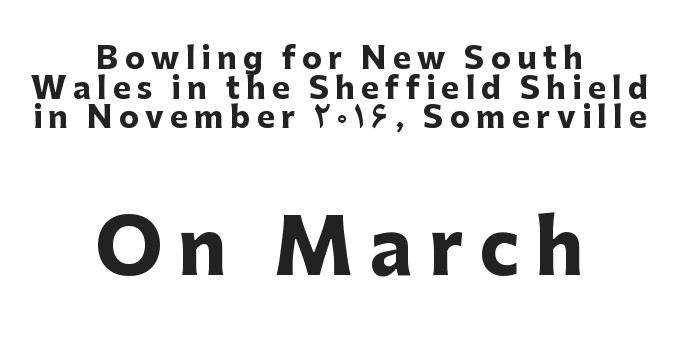
{"serif": "no", "italic": "no", "bold": "yes", "weight": "heavy", "width": "normal", "stroke_contrast": "low", "x_height": "medium", "monospaced": "no", "underline": "no", "align": "center", "line_spacing": "tight", "line_spacing_ratio": 0.99, "letter_spacing": "wide", "letter_spacing_em": 0.21, "larger_block": "second", "size_ratio": 2.47, "glyph_px": 74}
